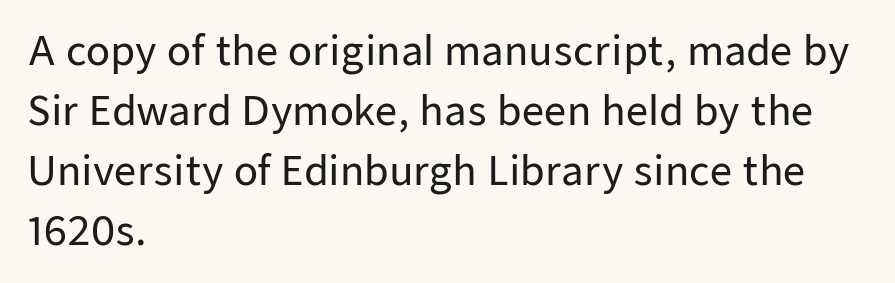
The image shows 39 px sans-serif type, upright; set left-aligned, normal line spacing (1.54x), normal letter spacing, not underlined; low stroke contrast and a medium x-height.
